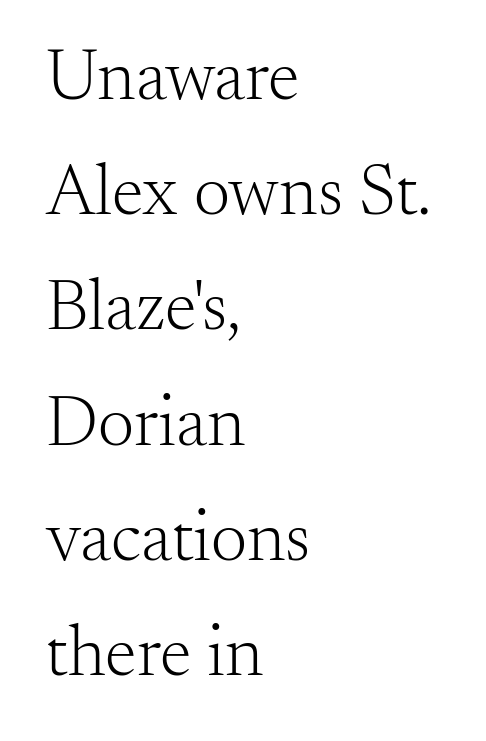
Default kerning and tracking; the words read as compact shapes. The passage shown is typeset with a serif family. Varying glyph widths throughout — classic text-font behaviour. A light-to-regular cut is what we see here. Nobody drew a line under any word here. Line starts are locked; line ends wander.
